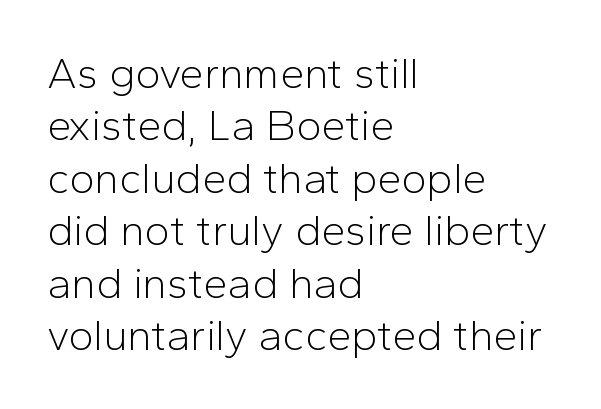
Q: Is the text bold? A: No.
Q: Is the text italic (slanted)? A: No, it is upright.
Q: Is the typeface a serif or a sans-serif typeface? A: Sans-serif.
Q: Is the text underlined? A: No.
Q: How is the paragraph aligned? A: Left-aligned.
Q: Is the spacing between letters normal or unusually wide? A: Normal.
Q: Width (condensed, normal, or wide)? A: Normal.
Q: Stroke contrast? A: Low.
Q: x-height? A: Medium.
Q: Monospaced? A: No.
